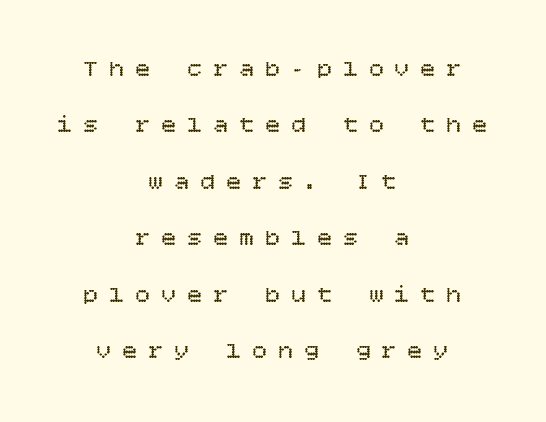
Q: Is the text bold? A: No.
Q: Is the text italic (slanted)? A: No, it is upright.
Q: Is the text underlined? A: No.
Q: How is the paragraph aligned? A: Centered.
Q: Is the spacing between letters normal or unusually wide? A: Unusually wide.
Q: Is the spacing between lines tight, normal or loose? A: Loose.
